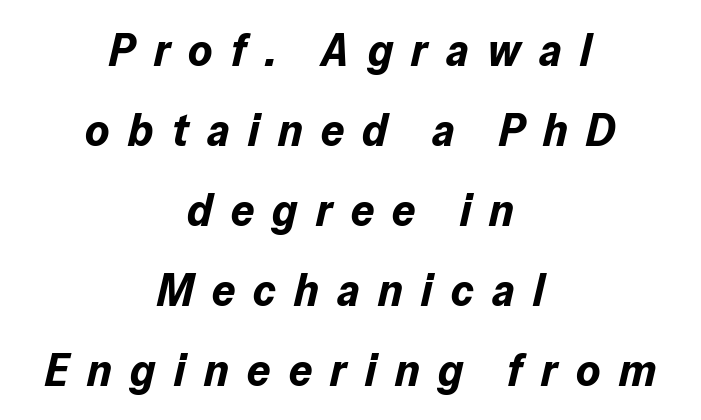
Strong, thick strokes mark this as bold type. Compared with a flush-left layout, this one balances lines on the center instead. The letterforms stand isolated, each surrounded by extra space. The letters are slanted; this is an italic face. This sample has the flowing, uneven cadence of proportional lettering. The space beneath each line is pristine and unruled.
